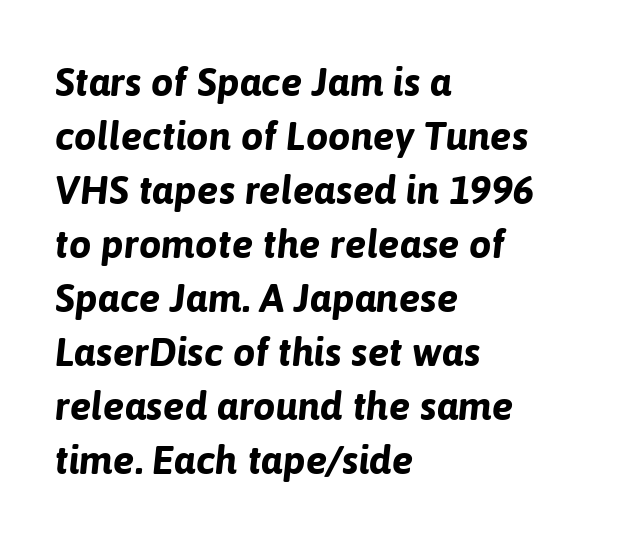
Q: Is the text bold? A: Yes.
Q: Is the text italic (slanted)? A: Yes, it leans right by about 6 degrees.
Q: Is the text underlined? A: No.
Q: How is the paragraph aligned? A: Left-aligned.
Q: Is the spacing between letters normal or unusually wide? A: Normal.
Q: Is the spacing between lines tight, normal or loose? A: Normal.
Q: Width (condensed, normal, or wide)? A: Normal.
Q: Stroke contrast? A: Low.
Q: x-height? A: Medium.
Q: Monospaced? A: No.
